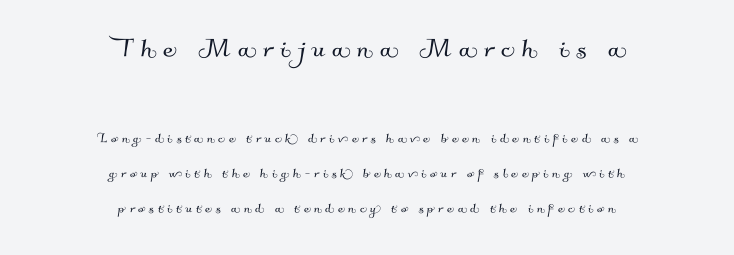
{"serif": "no", "width": "normal", "stroke_contrast": "medium", "x_height": "small", "monospaced": "no", "underline": "no", "align": "center", "line_spacing": "loose", "line_spacing_ratio": 2.19, "letter_spacing": "wide", "letter_spacing_em": 0.23, "larger_block": "first", "size_ratio": 2.0, "glyph_px": 32}
